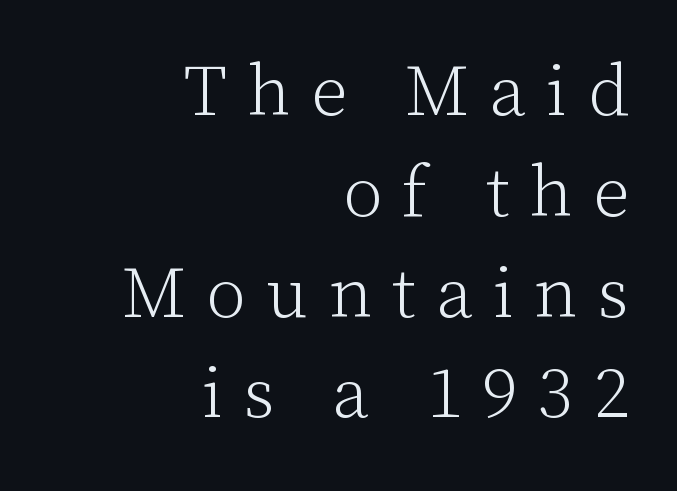
The image shows 72 px light serif type, upright; set right-aligned, normal line spacing (1.4x), unusually wide letter spacing (+0.28 em), not underlined; low stroke contrast and a medium x-height.
